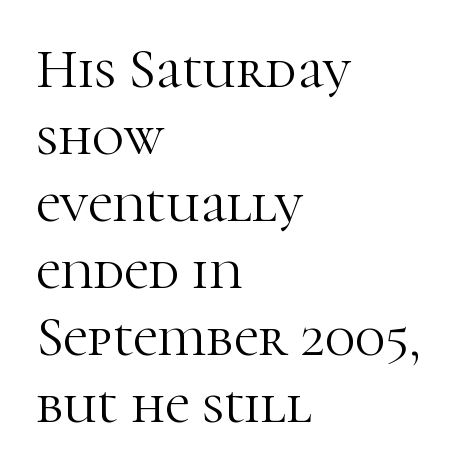
The text block is weighted toward the left margin, trailing off unevenly rightward. Glyph-to-glyph distance matches everyday printed text. The lettering stays uniformly vertical, giving the passage a roman look. Do the characters align in a grid? No, the font is proportional. I'd call this a serif setting — the letters wear small feet. Bold? No — there's no thickening of the strokes.
